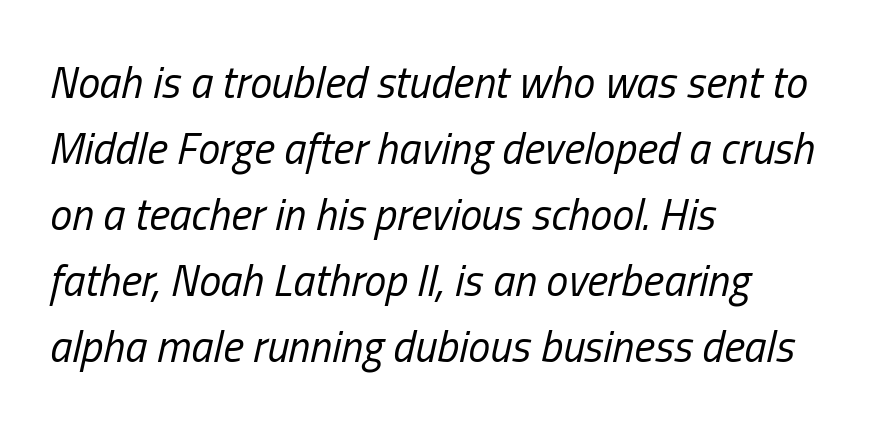
Q: Is the text bold? A: No.
Q: Is the text italic (slanted)? A: Yes, it leans right by about 13 degrees.
Q: Is the text underlined? A: No.
Q: How is the paragraph aligned? A: Left-aligned.
Q: Is the spacing between letters normal or unusually wide? A: Normal.
Q: Is the spacing between lines tight, normal or loose? A: Normal.
Q: Width (condensed, normal, or wide)? A: Condensed.
Q: Stroke contrast? A: Low.
Q: x-height? A: Medium.
Q: Monospaced? A: No.
